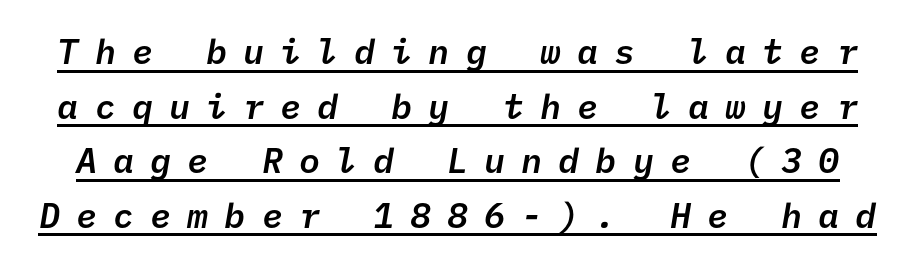
Does extra space separate the letters? Yes, quite a lot of it. These words are printed semibold, heavier than regular yet not bold. Decoration check: the copy is underlined. Grotesque or geometric, the face here clearly has no serifs.
